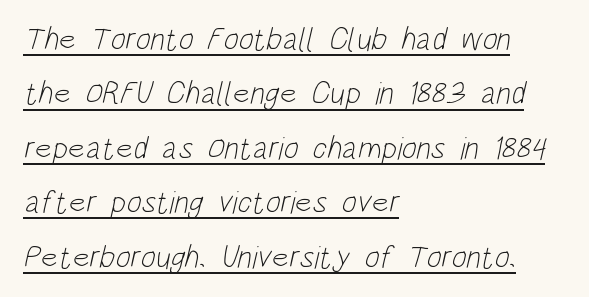
Q: Is the text bold? A: No.
Q: Is the typeface a serif or a sans-serif typeface? A: Sans-serif.
Q: Is the text underlined? A: Yes.
Q: How is the paragraph aligned? A: Left-aligned.
Q: Is the spacing between letters normal or unusually wide? A: Normal.
Q: Is the spacing between lines tight, normal or loose? A: Normal.
Q: Width (condensed, normal, or wide)? A: Condensed.
Q: Stroke contrast? A: Low.
Q: x-height? A: Large.
Q: Monospaced? A: No.
